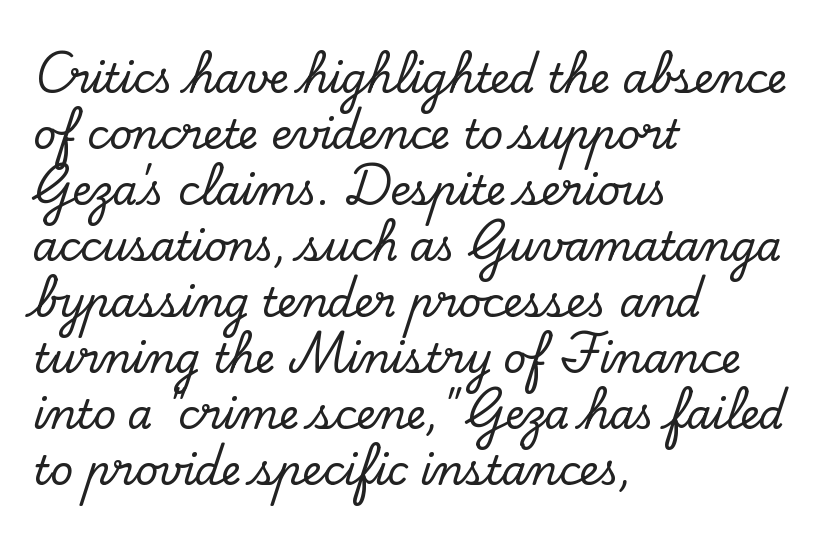
Q: Is the text italic (slanted)? A: Yes.
Q: Is the typeface a serif or a sans-serif typeface? A: Serif.
Q: Is the text underlined? A: No.
Q: How is the paragraph aligned? A: Left-aligned.
Q: Is the spacing between letters normal or unusually wide? A: Normal.
Q: Is the spacing between lines tight, normal or loose? A: Normal.
Q: Width (condensed, normal, or wide)? A: Normal.
Q: Stroke contrast? A: Low.
Q: x-height? A: Small.
Q: Monospaced? A: No.
